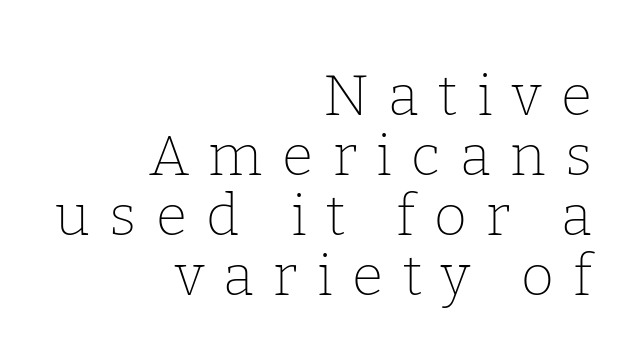
Just letters on the line, the space beneath them empty. You can tell from the footed stems that serif type was used. The setting favours the right margin, as signatures and pull-quotes sometimes do. Is this a fixed-width face? No — the glyphs have proportional, varying widths.
